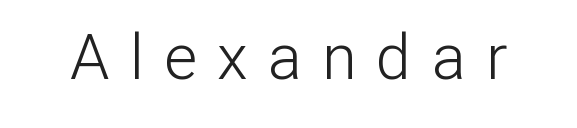
This sample uses expanded letter spacing, leaving extra air between glyphs. Do the letters lean? They stand straight. In terms of letterform style, serifs are entirely absent. The words here are not underlined.
